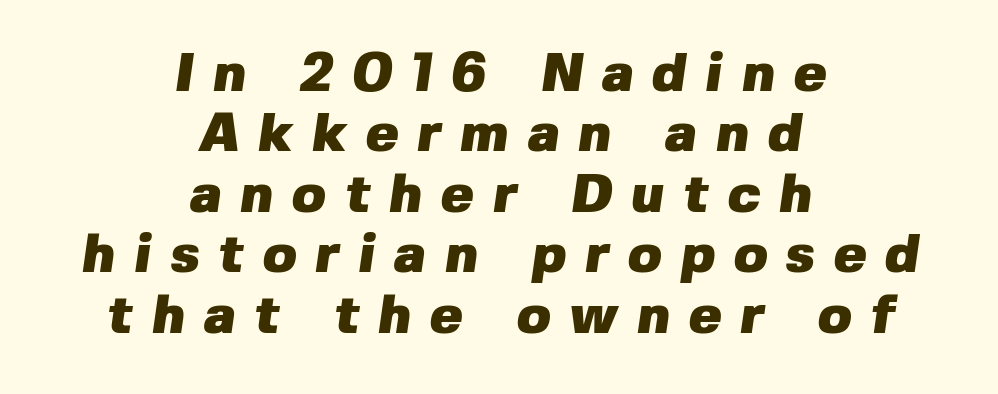
Look at the bottom of the vertical strokes: they stop flat, with no serifs. This sample is center-justified, so both line endings float freely. Note the varied advance widths — an 'i' is clearly narrower than an 'm'. Every letter is thick-stroked: bold, no question.
